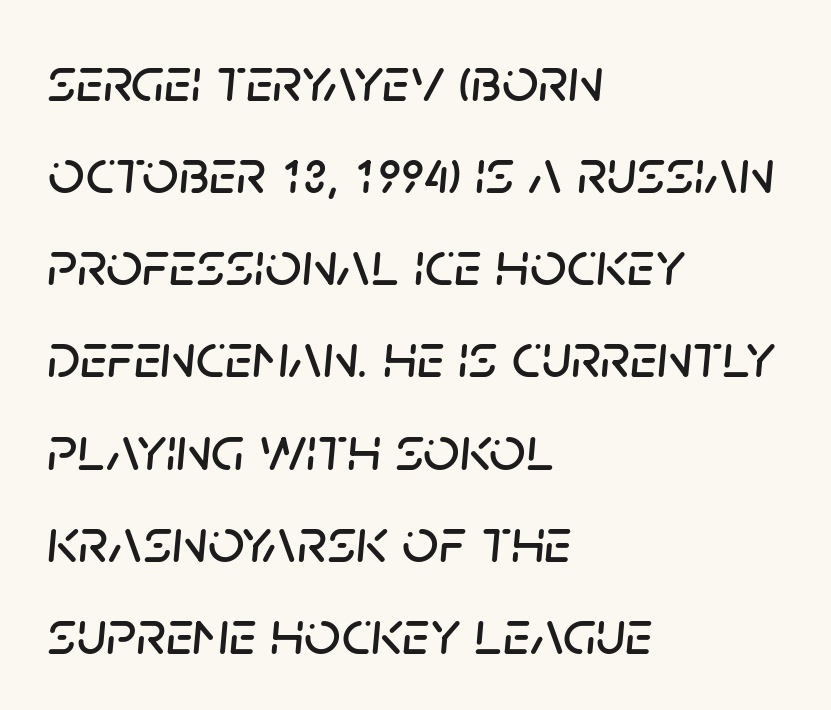
{"italic": "yes", "lean": "right", "slant_degrees": 5, "width": "normal", "stroke_contrast": "low", "x_height": "large", "monospaced": "no", "underline": "no", "align": "left", "line_spacing": "normal", "line_spacing_ratio": 1.44, "letter_spacing": "normal", "letter_spacing_em": 0.0, "glyph_px": 64}
